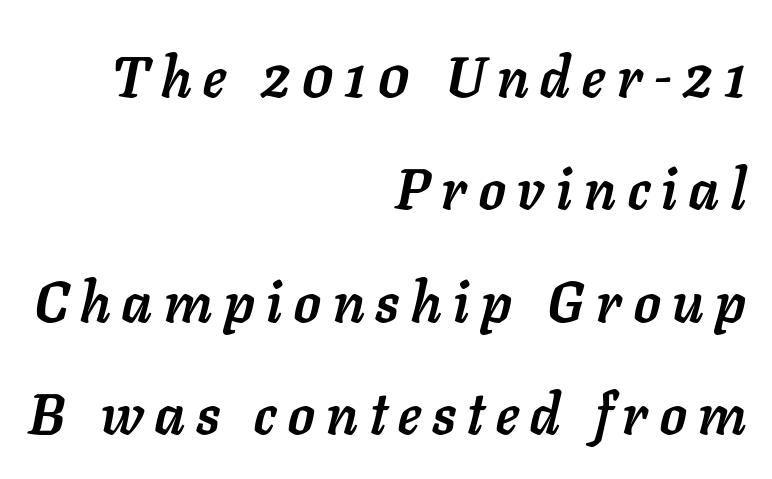
Q: Is the text bold? A: Yes.
Q: Is the text italic (slanted)? A: Yes, it leans right by about 11 degrees.
Q: Is the text underlined? A: No.
Q: How is the paragraph aligned? A: Right-aligned.
Q: Is the spacing between letters normal or unusually wide? A: Unusually wide.
Q: Is the spacing between lines tight, normal or loose? A: Loose.
Q: Width (condensed, normal, or wide)? A: Normal.
Q: Stroke contrast? A: Low.
Q: x-height? A: Medium.
Q: Monospaced? A: No.
